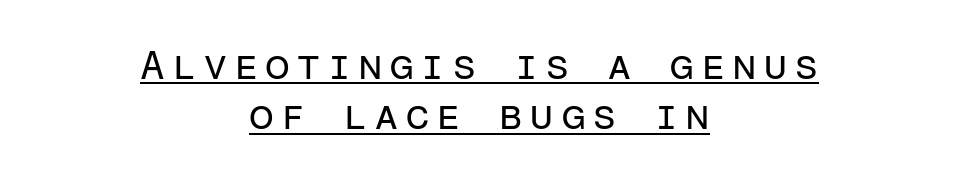
Q: Is the text bold? A: No.
Q: Is the text italic (slanted)? A: No, it is upright.
Q: Is the typeface a serif or a sans-serif typeface? A: Sans-serif.
Q: Is the text underlined? A: Yes.
Q: How is the paragraph aligned? A: Centered.
Q: Is the spacing between lines tight, normal or loose? A: Normal.
Q: Width (condensed, normal, or wide)? A: Normal.
Q: Stroke contrast? A: Low.
Q: x-height? A: Medium.
Q: Monospaced? A: Yes.
